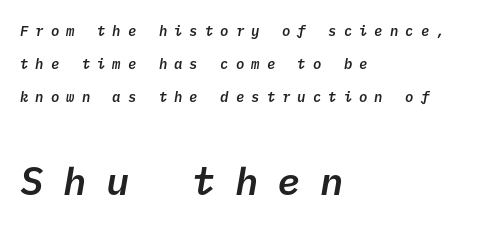
Casual observation: everything's shoved over to the left. Is this a sans? Yes — the strokes have no serifs. The zone under the glyphs is completely vacant. The font is running at a semibold setting, under full bold. The space between consecutive lines is lavish.
